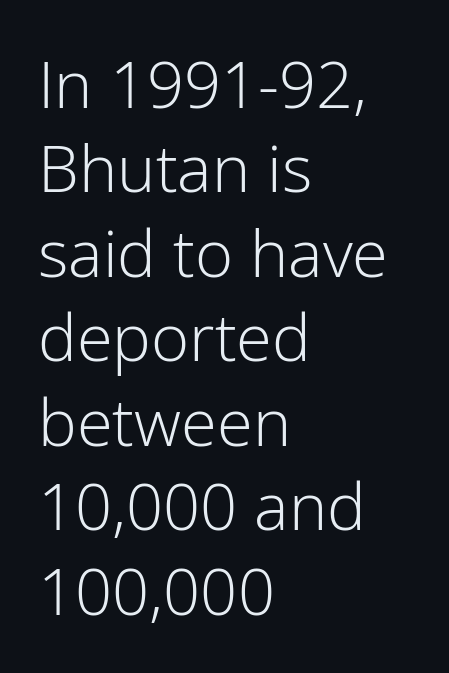
A typesetter would call this leading conventional body-copy spacing. Unbolded letterforms with no extra heft. The face used here is rendered with its standard letterfit. Do the characters align in a grid? No, the font is proportional. Does the type have serifs? No, each stem ends abruptly.
